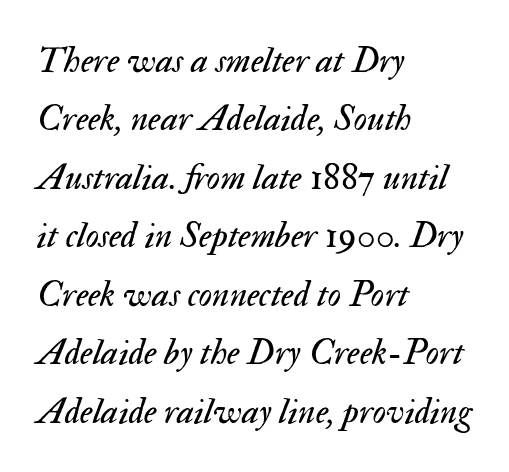
{"italic": "yes", "lean": "right", "slant_degrees": 17, "bold": "no", "weight": "regular", "width": "normal", "stroke_contrast": "medium", "x_height": "small", "monospaced": "no", "underline": "no", "align": "left", "line_spacing": "normal", "line_spacing_ratio": 1.58, "letter_spacing": "normal", "letter_spacing_em": 0.0, "glyph_px": 37}
